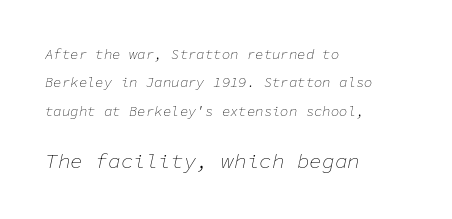
Q: Is the text bold? A: No.
Q: Is the text italic (slanted)? A: Yes, it leans right by about 11 degrees.
Q: Is the text underlined? A: No.
Q: How is the paragraph aligned? A: Left-aligned.
Q: Is the spacing between letters normal or unusually wide? A: Normal.
Q: Is the spacing between lines tight, normal or loose? A: Loose.
Q: Which block of text is set in a larger size, the first (top) or the second (bottom)? A: The second (bottom) one.
